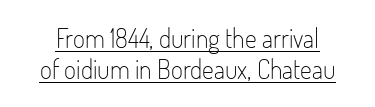
{"italic": "no", "bold": "no", "underline": "yes", "line_spacing_ratio": 1.19, "letter_spacing": "normal", "letter_spacing_em": 0.0, "glyph_px": 26}
